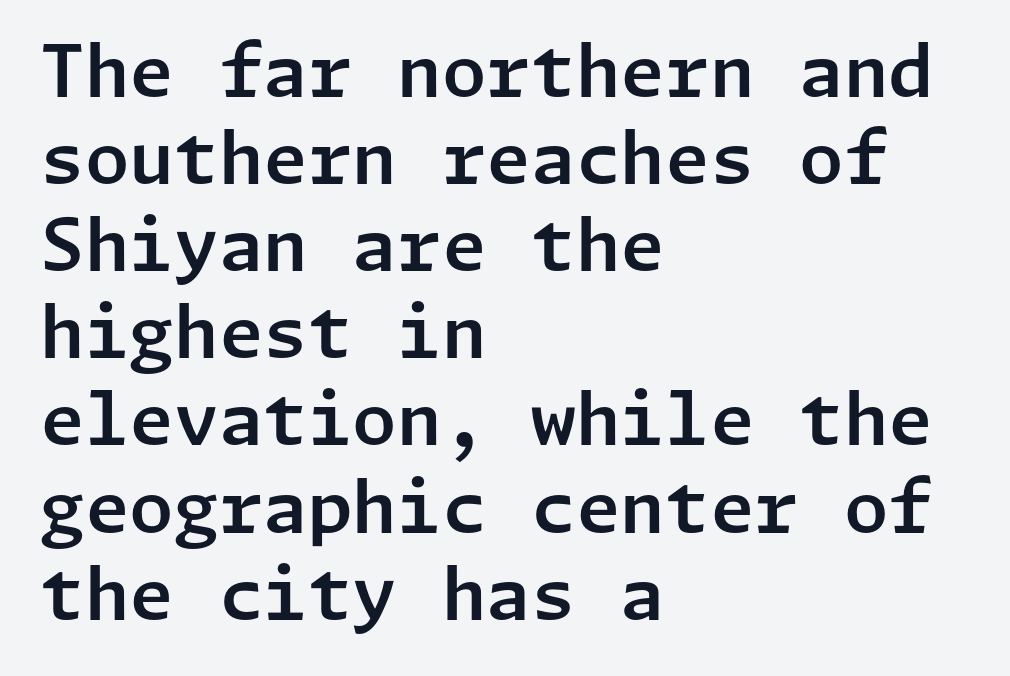
{"serif": "no", "italic": "no", "width": "normal", "stroke_contrast": "low", "x_height": "medium", "underline": "no", "align": "left", "line_spacing_ratio": 1.21, "letter_spacing": "normal", "letter_spacing_em": 0.0, "glyph_px": 72}
